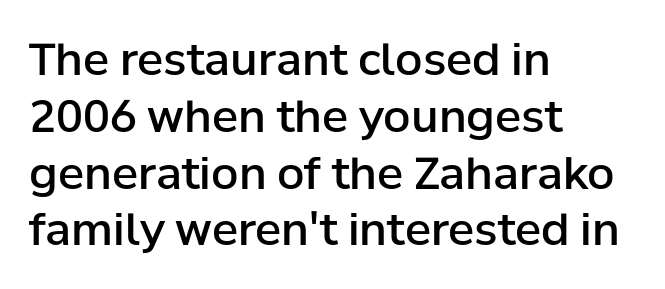
Q: Is the text bold? A: Semi-bold.
Q: Is the text italic (slanted)? A: No, it is upright.
Q: Is the typeface a serif or a sans-serif typeface? A: Sans-serif.
Q: Is the text underlined? A: No.
Q: How is the paragraph aligned? A: Left-aligned.
Q: Is the spacing between letters normal or unusually wide? A: Normal.
Q: Is the spacing between lines tight, normal or loose? A: Normal.
Q: Width (condensed, normal, or wide)? A: Normal.
Q: Stroke contrast? A: Low.
Q: x-height? A: Medium.
Q: Monospaced? A: No.
